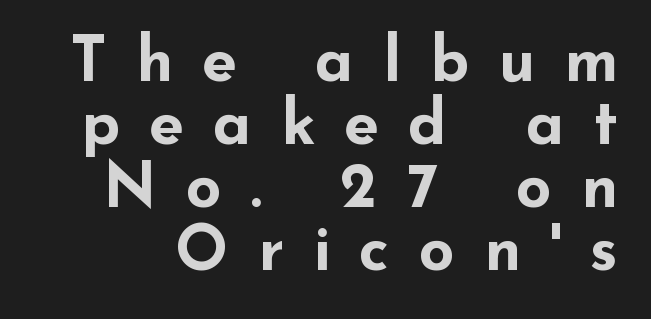
Q: Is the text bold? A: Yes.
Q: Is the text italic (slanted)? A: No, it is upright.
Q: Is the typeface a serif or a sans-serif typeface? A: Sans-serif.
Q: Is the text underlined? A: No.
Q: Is the spacing between letters normal or unusually wide? A: Unusually wide.
Q: Is the spacing between lines tight, normal or loose? A: Tight.
Q: Width (condensed, normal, or wide)? A: Wide.
Q: Stroke contrast? A: Low.
Q: x-height? A: Small.
Q: Monospaced? A: No.
